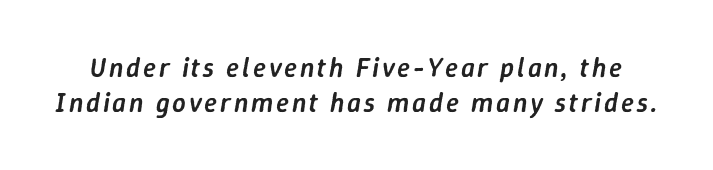
{"italic": "yes", "lean": "right", "slant_degrees": 9, "bold": "semi", "underline": "no", "line_spacing": "normal", "line_spacing_ratio": 1.29, "glyph_px": 27}
